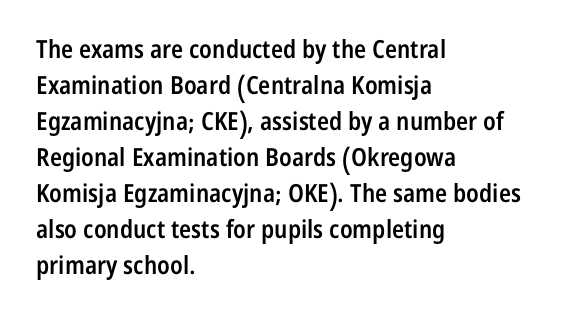
The image shows 25 px text type, upright; set left-aligned, normal line spacing (1.44x), normal letter spacing, not underlined.
